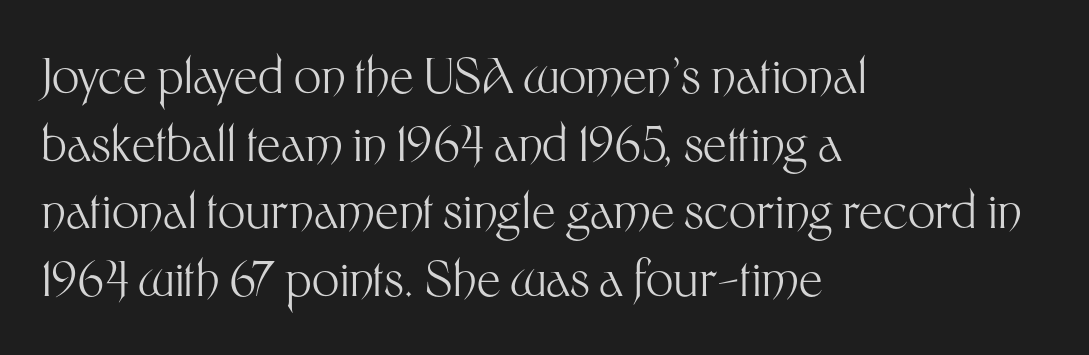
Stem width sits at or under what a default text font uses. The letters stand straight up with perfectly vertical stems. The type is set solid horizontally, with unmodified tracking. The passage shown stacks its lines at a standard gap. Do the characters align in a grid? No, the font is proportional. The compositor pushed each line to the left boundary.
